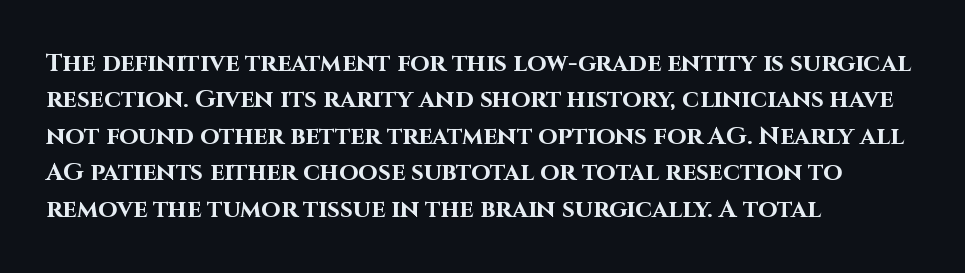
The image shows 25 px bold type, upright; set left-aligned, normal line spacing (1.46x), normal letter spacing, not underlined.
